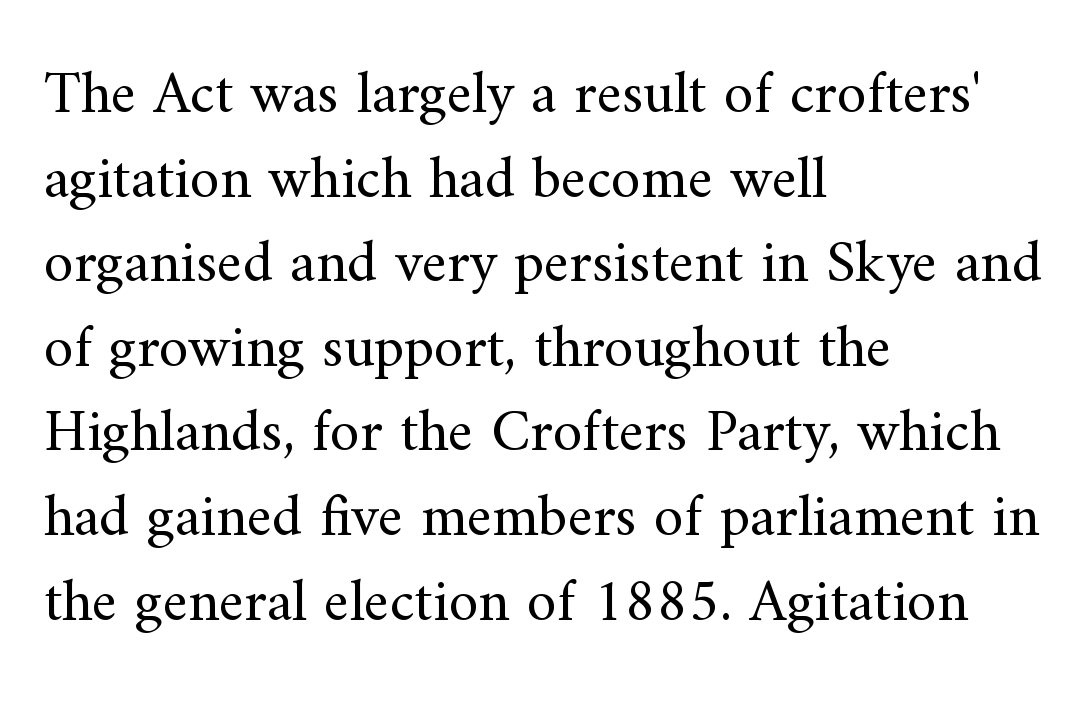
Italic? Not at all — the glyphs are vertical. Is this a heavy cut? Hardly; it is regular or lighter. Notice how descenders clear the ascenders below comfortably — that's standard leading. The paragraph shown leans on its left margin.
